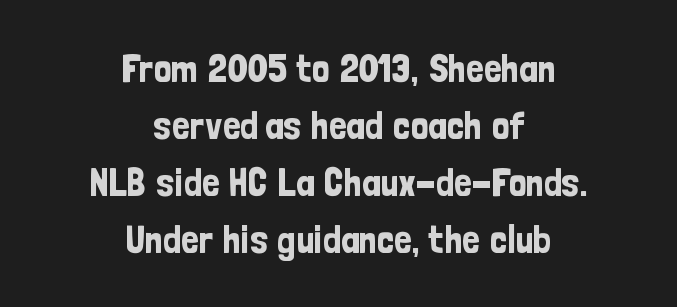
{"serif": "no", "italic": "no", "width": "condensed", "stroke_contrast": "low", "x_height": "medium", "monospaced": "no", "underline": "no", "align": "center", "line_spacing": "normal", "line_spacing_ratio": 1.46, "letter_spacing": "normal", "letter_spacing_em": 0.0, "glyph_px": 39}
